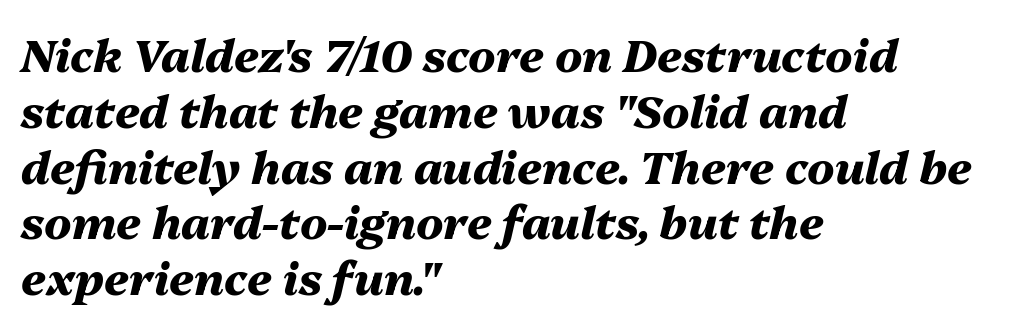
Q: Is the text bold? A: Yes.
Q: Is the text italic (slanted)? A: Yes, it leans right by about 13 degrees.
Q: Is the text underlined? A: No.
Q: How is the paragraph aligned? A: Left-aligned.
Q: Is the spacing between letters normal or unusually wide? A: Normal.
Q: Width (condensed, normal, or wide)? A: Normal.
Q: Stroke contrast? A: Medium.
Q: x-height? A: Medium.
Q: Monospaced? A: No.
